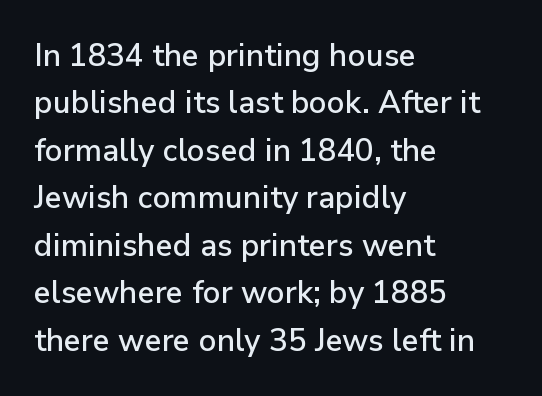
{"serif": "no", "italic": "no", "width": "normal", "stroke_contrast": "low", "x_height": "medium", "monospaced": "no", "underline": "no", "align": "left", "line_spacing": "normal", "line_spacing_ratio": 1.53, "letter_spacing": "normal", "letter_spacing_em": 0.0, "glyph_px": 31}
